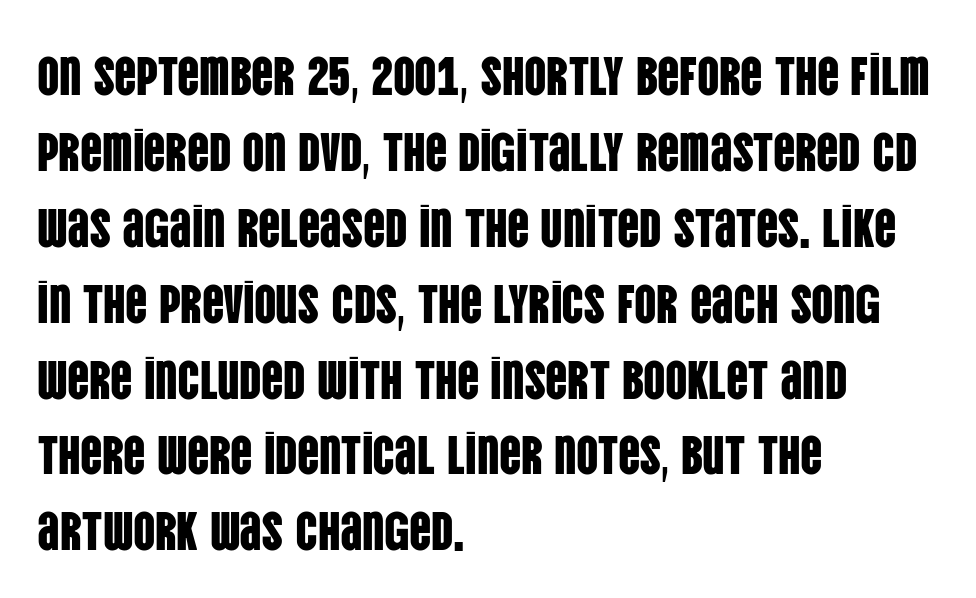
Q: Is the text italic (slanted)? A: No, it is upright.
Q: Is the typeface a serif or a sans-serif typeface? A: Sans-serif.
Q: Is the text underlined? A: No.
Q: How is the paragraph aligned? A: Left-aligned.
Q: Is the spacing between letters normal or unusually wide? A: Normal.
Q: Is the spacing between lines tight, normal or loose? A: Normal.
Q: Width (condensed, normal, or wide)? A: Condensed.
Q: Stroke contrast? A: Low.
Q: x-height? A: Large.
Q: Monospaced? A: No.
